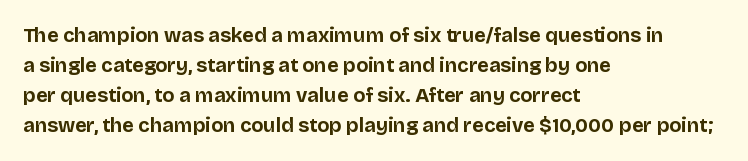
Alignment: flush left. Tall strokes in this sample are plumb rather than angled. Successive baselines arrive at the customary interval. The rendering uses a bold face; every stroke is thick and dark. The specimen omits any rule beneath the text block's lines. Short note: letters normally spaced.
